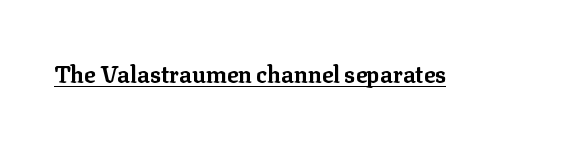
The image shows 23 px bold type, upright; set normal letter spacing, underlined.
